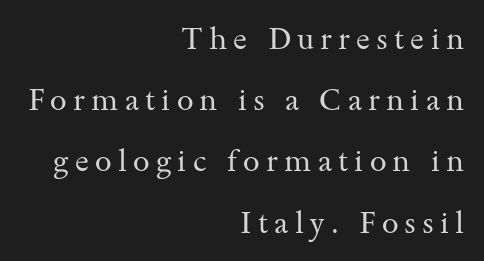
This block would shrink considerably if given ordinary leading; it's expanded now. This is the regular roman posture of the typeface. Stems and bowls with no extra thickness — not bold. Each row of text sits above clean, open space.
